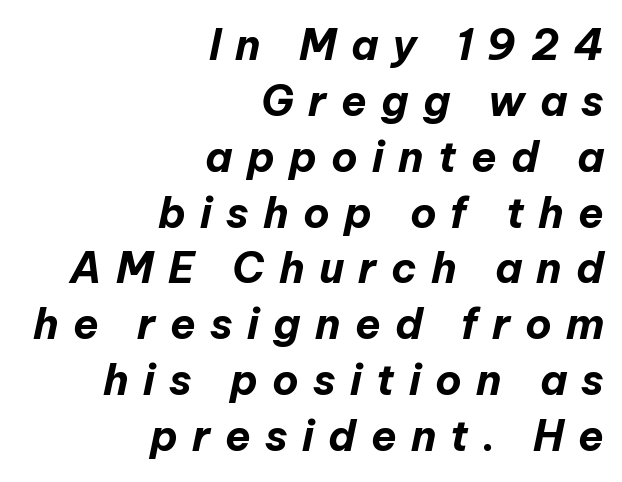
The image shows 42 px bold type, italic (leaning right); set right-aligned, normal line spacing (1.33x), unusually wide letter spacing (+0.34 em), not underlined; low stroke contrast and a medium x-height.
